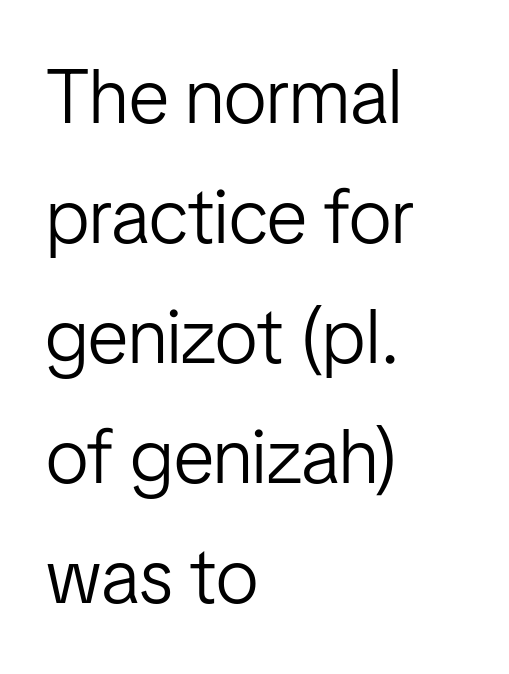
{"serif": "no", "italic": "no", "bold": "no", "weight": "light", "width": "condensed", "stroke_contrast": "low", "x_height": "medium", "monospaced": "no", "underline": "no", "align": "left", "line_spacing": "normal", "line_spacing_ratio": 1.56, "letter_spacing": "normal", "letter_spacing_em": 0.0, "glyph_px": 77}
